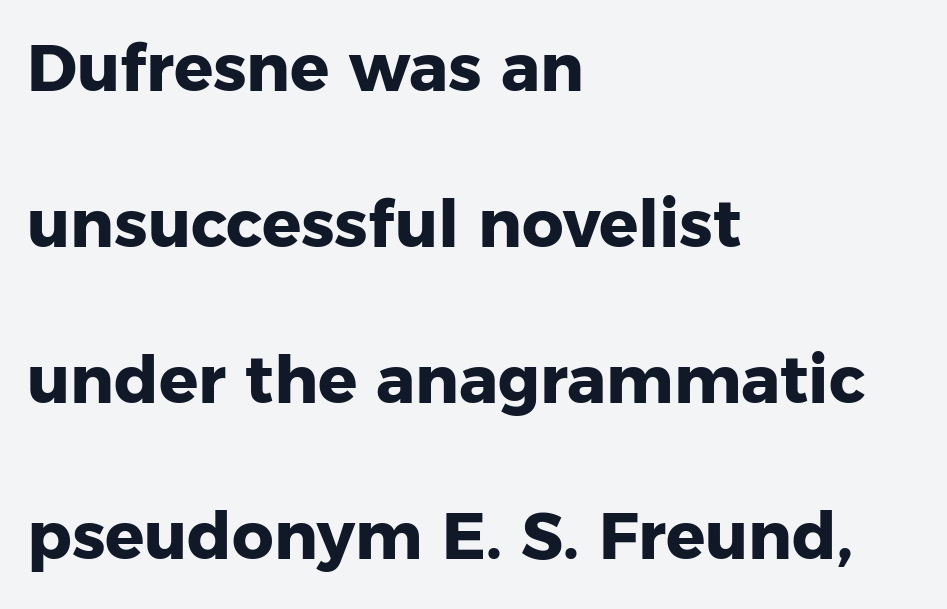
The image shows 65 px heavy sans-serif type, upright; set left-aligned, loose line spacing (2.4x), normal letter spacing, not underlined; low stroke contrast and a medium x-height.
